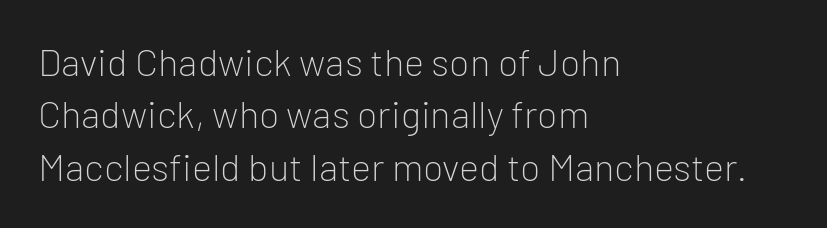
Does the copy run flush right? No — it runs flush left. The type sits square on the baseline with zero lean. Letter spacing: default. Just letters on the line, the space beneath them empty.
